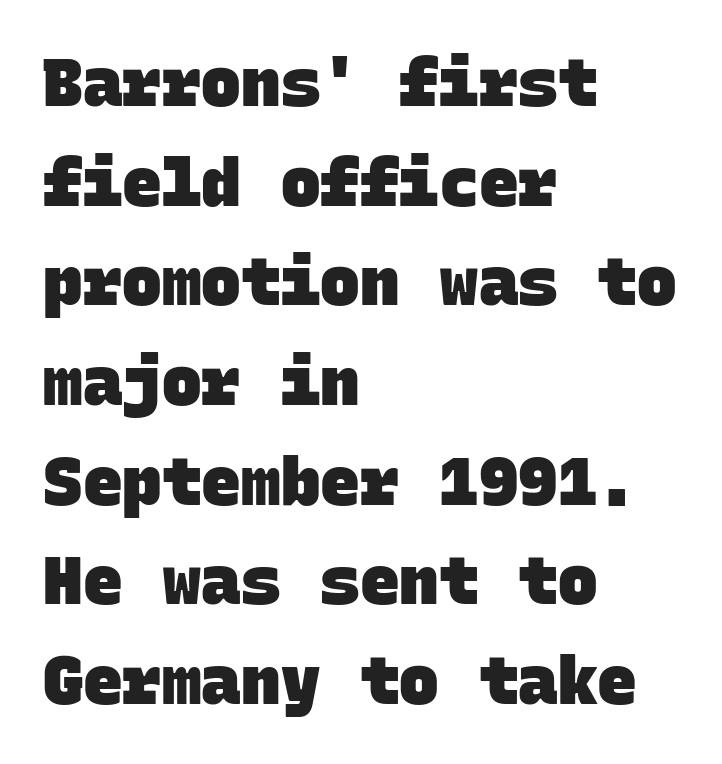
{"serif": "no", "bold": "yes", "weight": "heavy", "width": "normal", "stroke_contrast": "low", "x_height": "large", "monospaced": "yes", "underline": "no", "align": "left", "line_spacing": "normal", "line_spacing_ratio": 1.51, "letter_spacing": "normal", "letter_spacing_em": 0.0, "glyph_px": 66}
